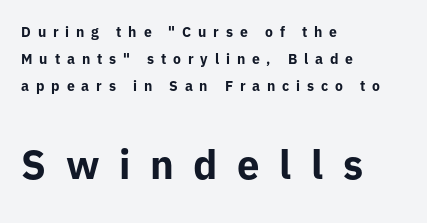
Proportional: the letters do not fall into vertical columns. Does extra space separate the letters? Yes, quite a lot of it. Reading down the column, the eye jumps a long way to each next line. Leftover space on each line is placed entirely after the last word. On the weight axis this lands at bold, roughly 700. The letters carry no serifs — their stems end cleanly without finishing strokes.
